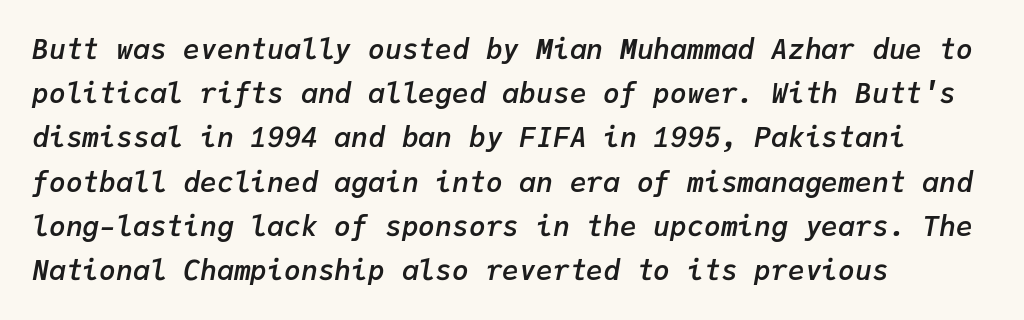
The face used here is monospaced, like something from a code editor. Is the block centered? No — it sits flush against the left margin. The letters are semibold — heavier than regular but short of a full bold. The designer left line spacing at the default. Lines of text with bare space underneath.
